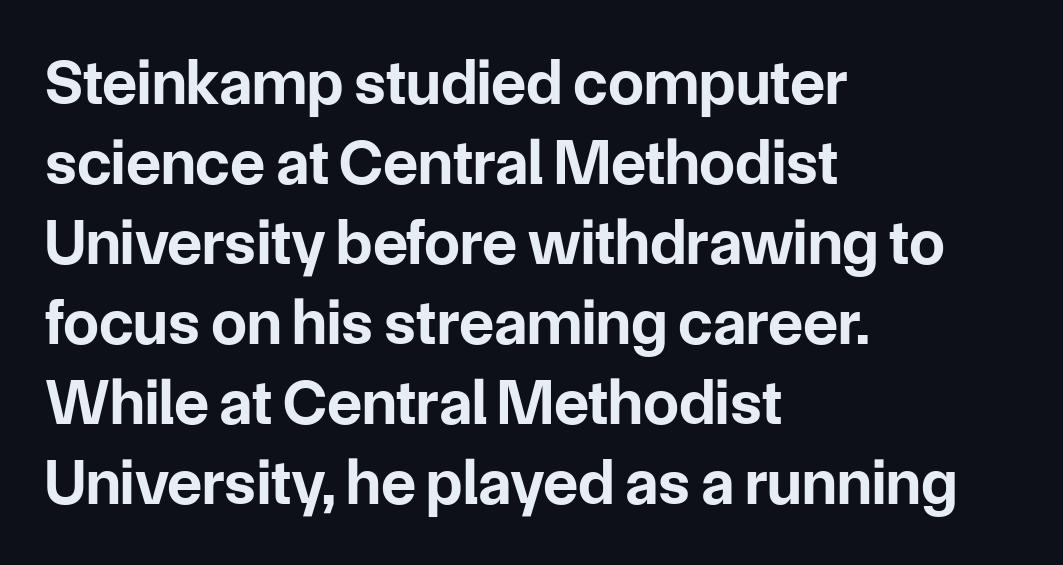
Q: Is the text bold? A: Yes.
Q: Is the text italic (slanted)? A: No, it is upright.
Q: Is the typeface a serif or a sans-serif typeface? A: Sans-serif.
Q: Is the text underlined? A: No.
Q: How is the paragraph aligned? A: Left-aligned.
Q: Is the spacing between letters normal or unusually wide? A: Normal.
Q: Is the spacing between lines tight, normal or loose? A: Normal.
Q: Width (condensed, normal, or wide)? A: Normal.
Q: Stroke contrast? A: Low.
Q: x-height? A: Medium.
Q: Monospaced? A: No.
